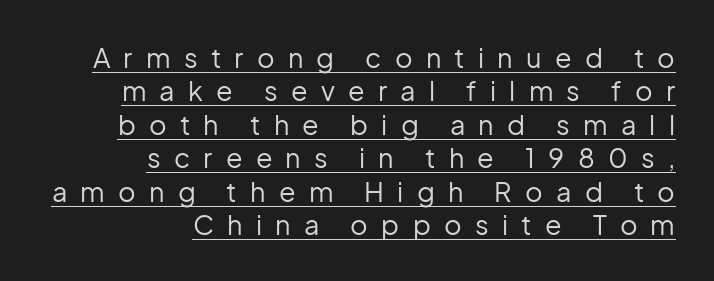
The letters stand straight up with perfectly vertical stems. Layout note: lines flush right. What stands out about the letter spacing? Its width — letters are far apart. Each line of the rendering has a horizontal stroke beneath the glyphs. Letters have the restrained weight of plain body copy at most.
